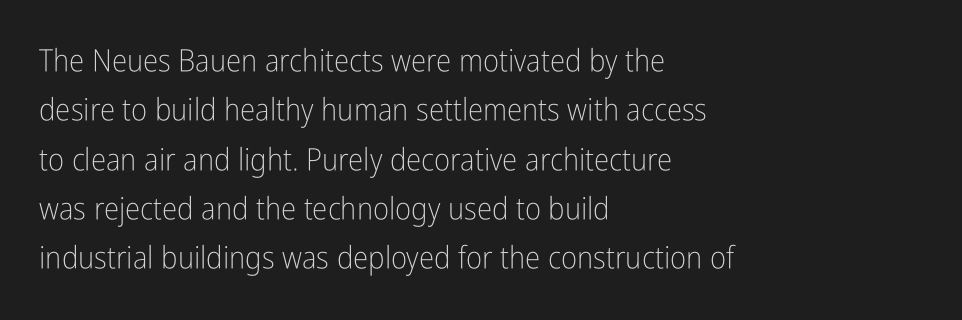
{"serif": "no", "italic": "no", "bold": "no", "weight": "light", "width": "condensed", "stroke_contrast": "low", "x_height": "medium", "monospaced": "no", "underline": "no", "align": "left", "line_spacing": "normal", "line_spacing_ratio": 1.59, "letter_spacing": "normal", "letter_spacing_em": 0.0, "glyph_px": 31}
